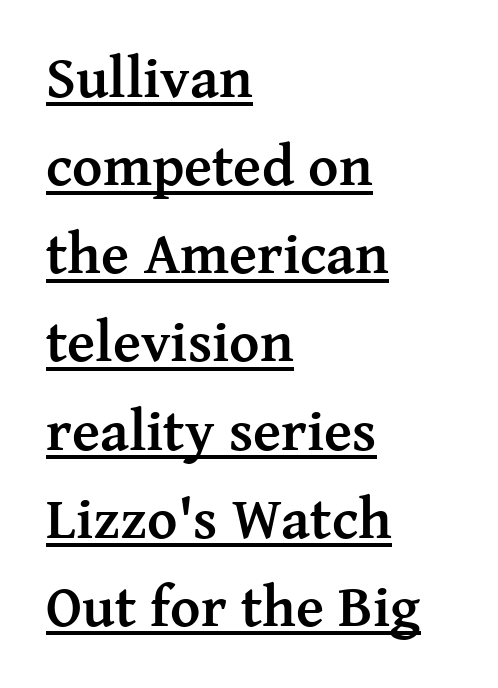
{"serif": "yes", "italic": "no", "bold": "yes", "weight": "semibold", "width": "normal", "stroke_contrast": "medium", "x_height": "medium", "monospaced": "no", "underline": "yes", "align": "left", "line_spacing": "normal", "line_spacing_ratio": 1.52, "letter_spacing": "normal", "letter_spacing_em": 0.0, "glyph_px": 58}
